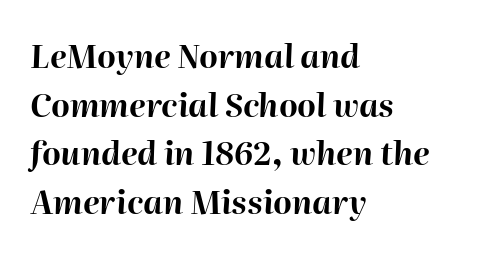
The image shows 32 px bold type, italic (leaning right); set left-aligned, normal line spacing (1.52x), normal letter spacing, not underlined; high stroke contrast and a medium x-height.
